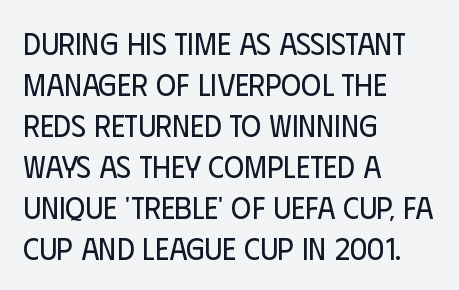
Q: Is the text bold? A: No.
Q: Is the text italic (slanted)? A: No, it is upright.
Q: Is the typeface a serif or a sans-serif typeface? A: Sans-serif.
Q: Is the text underlined? A: No.
Q: How is the paragraph aligned? A: Left-aligned.
Q: Is the spacing between letters normal or unusually wide? A: Normal.
Q: Is the spacing between lines tight, normal or loose? A: Normal.
Q: Width (condensed, normal, or wide)? A: Condensed.
Q: Stroke contrast? A: Low.
Q: x-height? A: Large.
Q: Monospaced? A: No.
